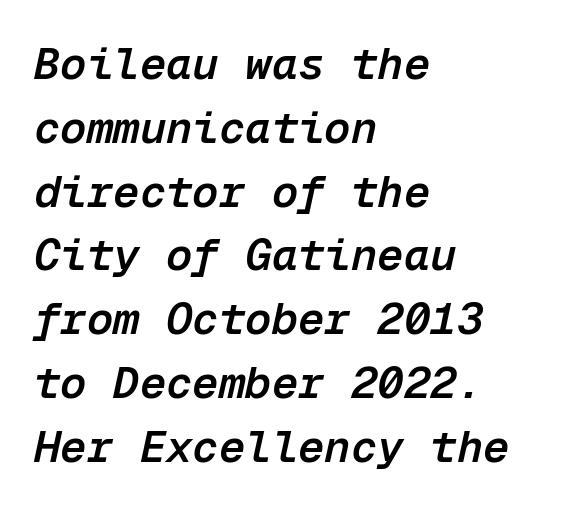
Q: Is the text bold? A: Semi-bold.
Q: Is the text italic (slanted)? A: Yes, it leans right by about 12 degrees.
Q: Is the text underlined? A: No.
Q: How is the paragraph aligned? A: Left-aligned.
Q: Is the spacing between letters normal or unusually wide? A: Normal.
Q: Is the spacing between lines tight, normal or loose? A: Normal.
Q: Width (condensed, normal, or wide)? A: Normal.
Q: Stroke contrast? A: Low.
Q: x-height? A: Medium.
Q: Monospaced? A: Yes.
